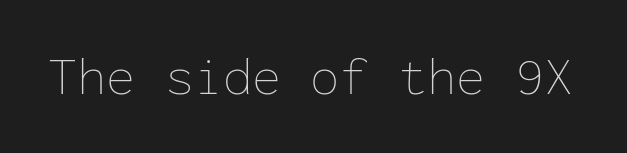
{"italic": "no", "bold": "no", "weight": "thin", "width": "normal", "stroke_contrast": "low", "x_height": "medium", "monospaced": "yes", "underline": "no", "letter_spacing": "normal", "letter_spacing_em": 0.0, "glyph_px": 53}
